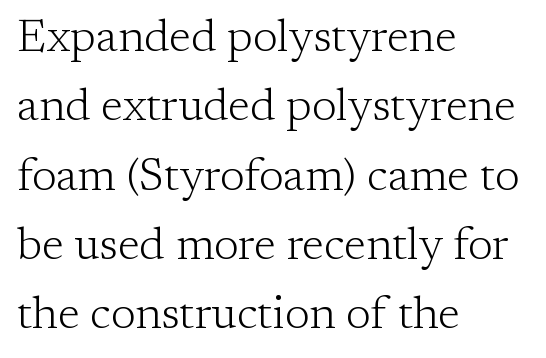
The image shows 45 px light serif type, upright; set left-aligned, normal line spacing (1.54x), normal letter spacing, not underlined; low stroke contrast and a medium x-height.
